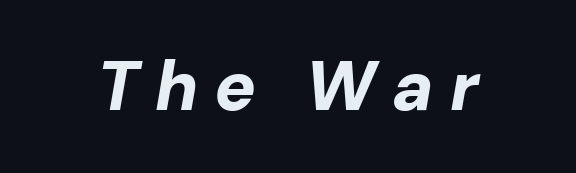
The image shows 69 px bold type, italic (leaning right); set unusually wide letter spacing (+0.23 em), not underlined; low stroke contrast and a medium x-height.
